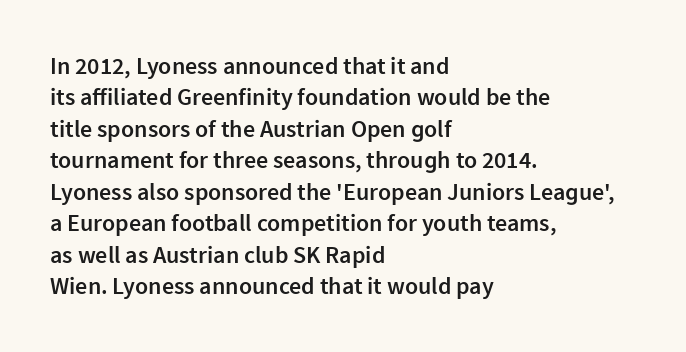
{"italic": "no", "bold": "semi", "underline": "no", "align": "left", "line_spacing": "normal", "line_spacing_ratio": 1.31, "letter_spacing": "normal", "letter_spacing_em": 0.0, "glyph_px": 24}
